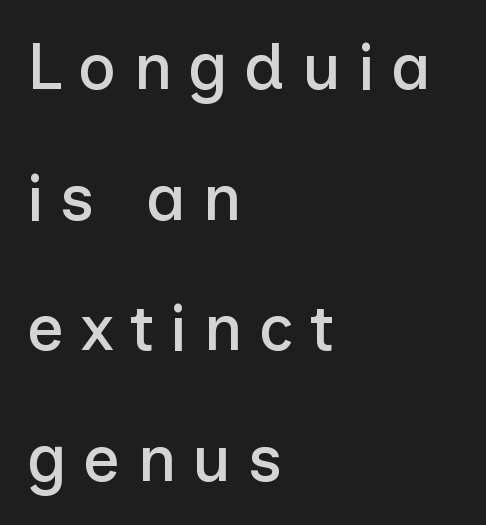
{"serif": "no", "italic": "no", "width": "normal", "stroke_contrast": "low", "x_height": "medium", "monospaced": "no", "underline": "no", "align": "left", "line_spacing": "loose", "line_spacing_ratio": 2.01, "letter_spacing": "wide", "letter_spacing_em": 0.25, "glyph_px": 65}
